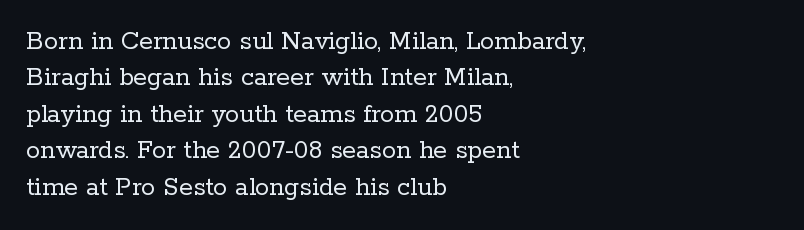
Just letters on the line, the space beneath them empty. Looks like regular typesetting: each glyph gets only the width it needs. The text block is weighted toward the left margin, trailing off unevenly rightward. How would I describe the line gaps? Plain and ordinary. This rendering employs a face with finishing strokes, i.e., a serif.
